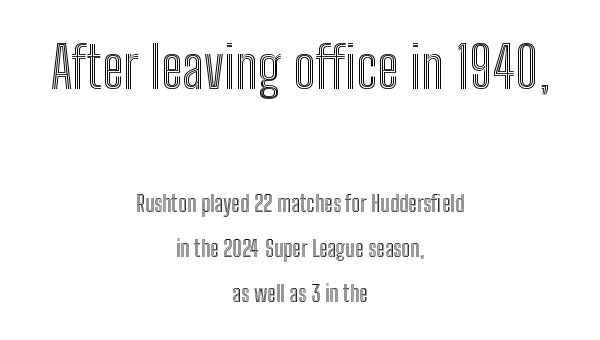
The image shows 57 px condensed type, upright; set centered, loose line spacing (1.96x), normal letter spacing, not underlined; the first (top) block is 2.48x larger; a medium x-height.
